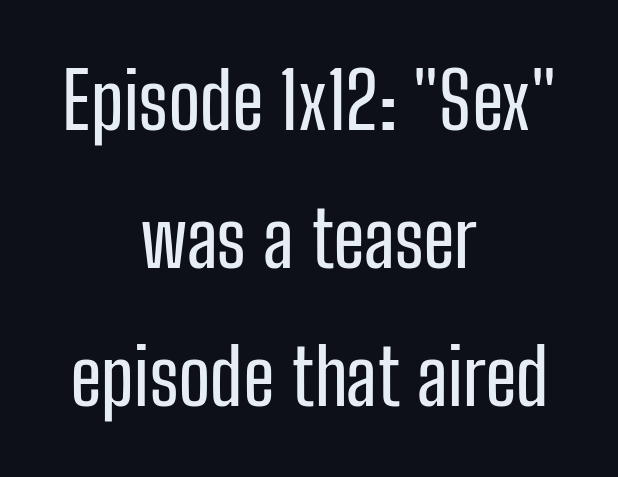
Q: Is the text italic (slanted)? A: No, it is upright.
Q: Is the typeface a serif or a sans-serif typeface? A: Sans-serif.
Q: Is the text underlined? A: No.
Q: How is the paragraph aligned? A: Centered.
Q: Is the spacing between letters normal or unusually wide? A: Normal.
Q: Width (condensed, normal, or wide)? A: Condensed.
Q: Stroke contrast? A: Low.
Q: x-height? A: Medium.
Q: Monospaced? A: No.
